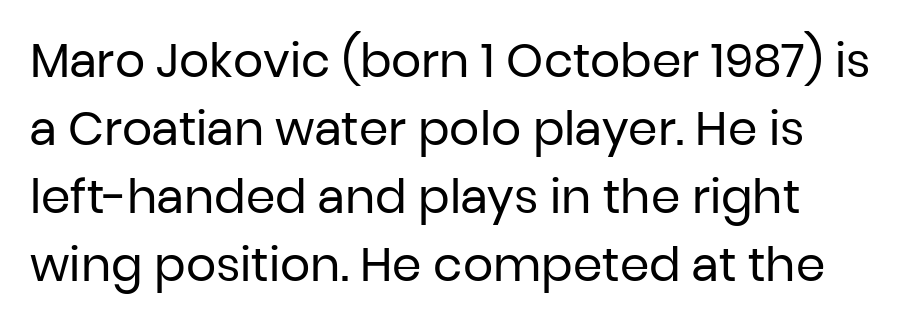
{"serif": "no", "italic": "no", "bold": "no", "weight": "regular", "width": "normal", "stroke_contrast": "low", "x_height": "medium", "monospaced": "no", "underline": "no", "align": "left", "line_spacing": "normal", "line_spacing_ratio": 1.45, "letter_spacing": "normal", "letter_spacing_em": 0.0, "glyph_px": 47}
